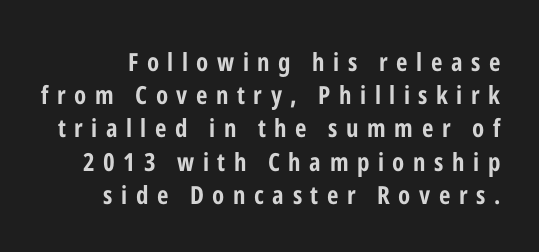
Successive baselines arrive at the customary interval. On the weight axis this lands at bold, roughly 700. Substantial extra tracking has been applied to these lines. The specimen reads as upright at a glance.
